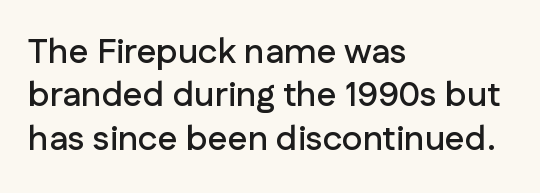
{"serif": "no", "italic": "no", "width": "normal", "stroke_contrast": "low", "x_height": "medium", "monospaced": "no", "underline": "no", "align": "left", "line_spacing_ratio": 1.24, "letter_spacing": "normal", "letter_spacing_em": 0.0, "glyph_px": 35}
